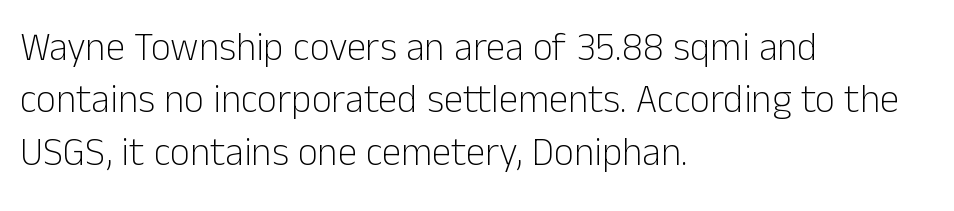
Does extra space separate the letters? No, they use regular spacing. A typesetter would mark this as roman, not italic. The line-height multiplier appears to be the usual default. This rendering features lettering with no underline.
